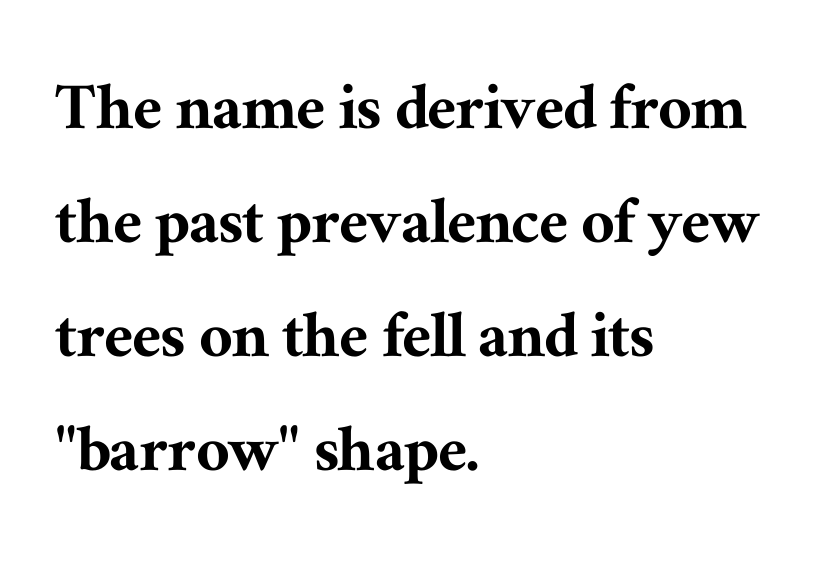
Q: Is the text italic (slanted)? A: No, it is upright.
Q: Is the typeface a serif or a sans-serif typeface? A: Serif.
Q: Is the text underlined? A: No.
Q: How is the paragraph aligned? A: Left-aligned.
Q: Is the spacing between letters normal or unusually wide? A: Normal.
Q: Is the spacing between lines tight, normal or loose? A: Normal.
Q: Width (condensed, normal, or wide)? A: Normal.
Q: Stroke contrast? A: Medium.
Q: x-height? A: Medium.
Q: Monospaced? A: No.
